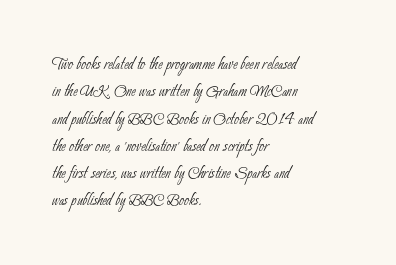
Q: Is the text bold? A: No.
Q: Is the text underlined? A: No.
Q: How is the paragraph aligned? A: Left-aligned.
Q: Is the spacing between letters normal or unusually wide? A: Normal.
Q: Is the spacing between lines tight, normal or loose? A: Normal.
